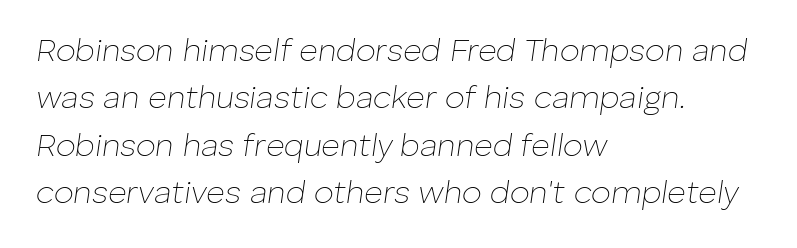
{"italic": "yes", "lean": "right", "slant_degrees": 8, "bold": "no", "weight": "thin", "width": "normal", "stroke_contrast": "low", "x_height": "medium", "monospaced": "no", "underline": "no", "align": "left", "line_spacing": "normal", "line_spacing_ratio": 1.48, "letter_spacing": "normal", "letter_spacing_em": 0.0, "glyph_px": 32}
